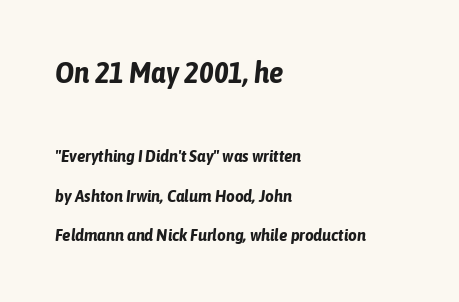
{"italic": "yes", "lean": "right", "slant_degrees": 6, "bold": "yes", "weight": "bold", "width": "condensed", "stroke_contrast": "low", "x_height": "medium", "monospaced": "no", "underline": "no", "align": "left", "line_spacing": "loose", "line_spacing_ratio": 2.32, "letter_spacing": "normal", "letter_spacing_em": 0.0, "larger_block": "first", "size_ratio": 1.71, "glyph_px": 29}
